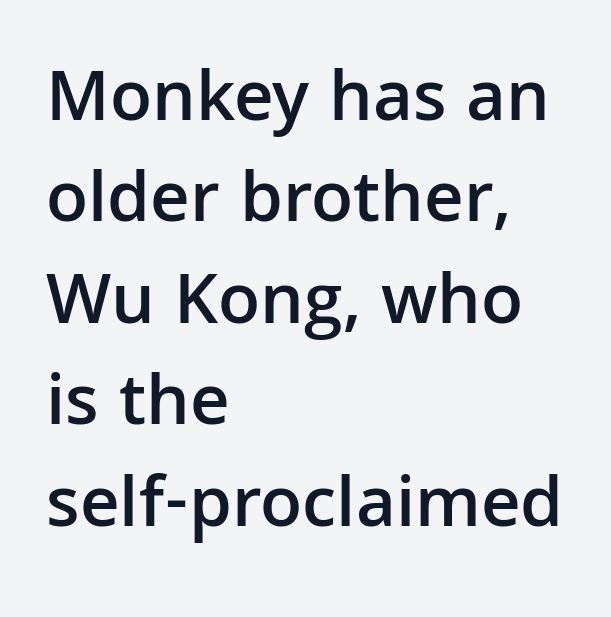
Ordinary non-slanted type is in use. Each word holds together tightly as a unit, with standard inter-letter gaps. These lines are composed in type without serifs. How heavy is the stroke? Medium-heavy — a semibold, shy of bold.
